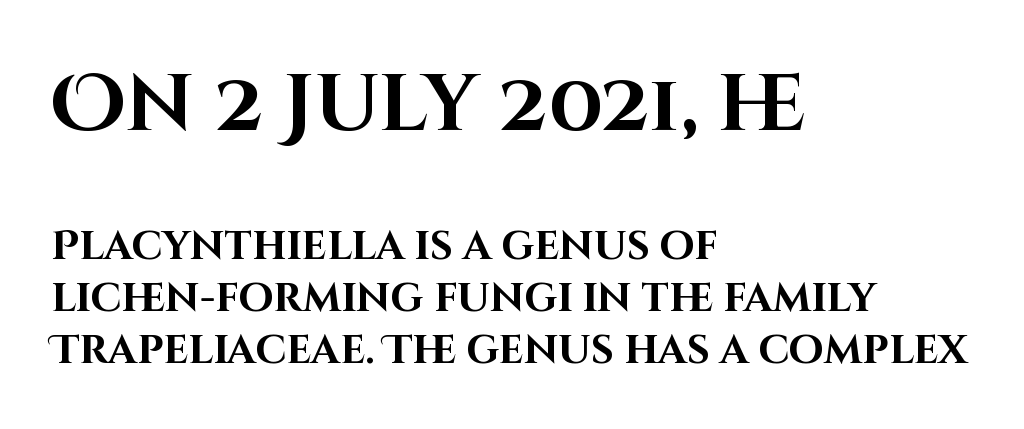
The image shows 80 px bold sans-serif type, upright; set left-aligned, normal line spacing (1.3x), normal letter spacing, not underlined; the first (top) block is 2.0x larger; high stroke contrast and a large x-height.
